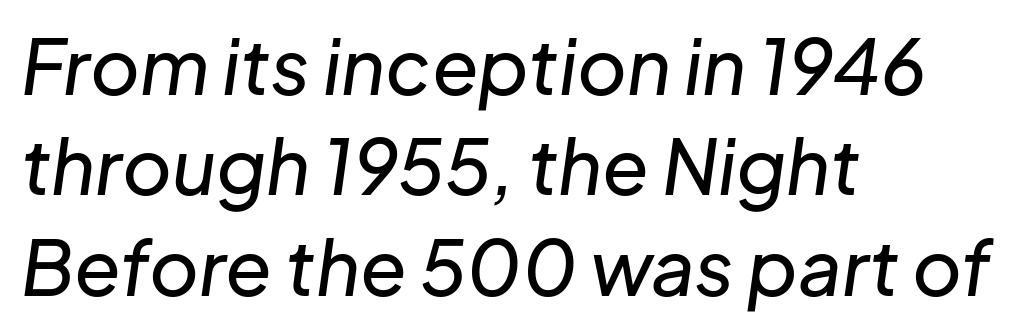
Q: Is the text italic (slanted)? A: Yes, it leans right by about 8 degrees.
Q: Is the text underlined? A: No.
Q: How is the paragraph aligned? A: Left-aligned.
Q: Is the spacing between letters normal or unusually wide? A: Normal.
Q: Is the spacing between lines tight, normal or loose? A: Normal.
Q: Width (condensed, normal, or wide)? A: Normal.
Q: Stroke contrast? A: Low.
Q: x-height? A: Medium.
Q: Monospaced? A: No.
